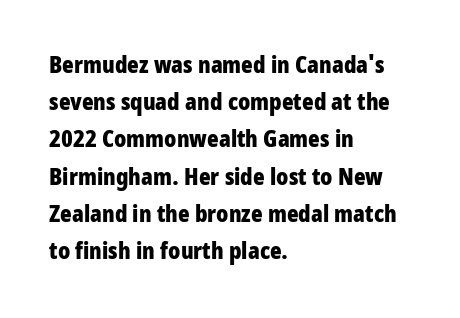
{"italic": "no", "bold": "yes", "underline": "no", "align": "left", "line_spacing": "normal", "line_spacing_ratio": 1.55, "letter_spacing": "normal", "letter_spacing_em": 0.0, "glyph_px": 24}
